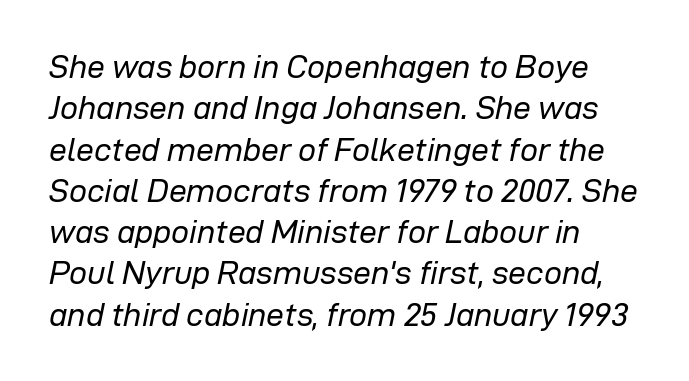
Tracking value appears to be zero — textbook default spacing. How would I describe the line gaps? Plain and ordinary. Has an underline been added? It has not. You could not count columns in this text — the font is proportionally spaced.
